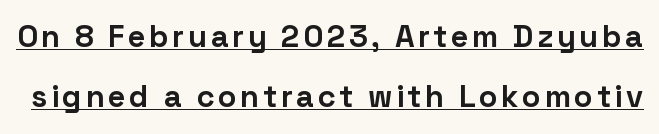
Unlike italic type, these characters show no tilt at all. How heavy is the stroke? Heavy — this is a bold. Spacing verdict: proportional, widths tailored to each character. The letters carry no serifs — their stems end cleanly without finishing strokes. Regarding leading, the lines here are spaced well apart. Honestly, the underline is the first thing you notice here.
